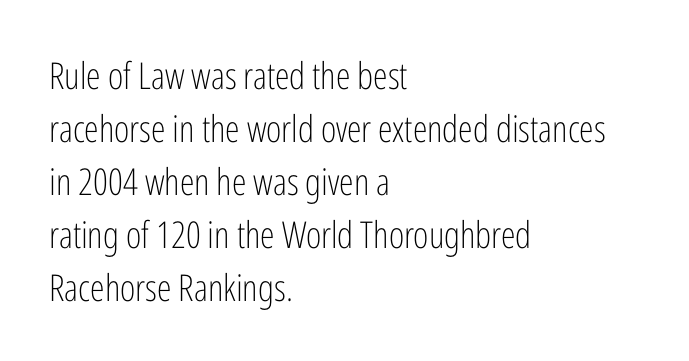
How would I describe the line gaps? Plain and ordinary. Examine the stroke ends and you'll find no serifs. Vertical stems look standard width or narrower in stroke. Here the designer chose a conventional face with non-uniform glyph widths. Teacher's note: observe the even left margin — that is flush-left alignment. Characters follow at the spacing the type designer built in.
